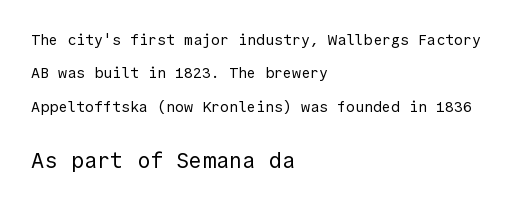
In this sample the second text group is rendered at the bigger scale. The space between consecutive lines is lavish. Notice how the passage keeps a crisp vertical edge on the left only. Stems here are at most as thick as an everyday book face. Has an underline been added? It has not. This rendering leaves character spacing at its baseline value.
